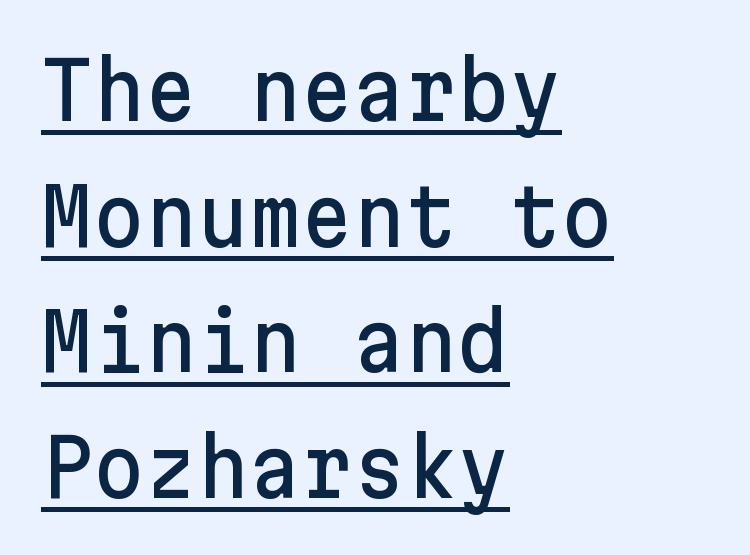
{"serif": "no", "italic": "no", "width": "normal", "stroke_contrast": "low", "x_height": "medium", "underline": "yes", "align": "left", "line_spacing": "normal", "line_spacing_ratio": 1.57, "letter_spacing": "normal", "letter_spacing_em": 0.0, "glyph_px": 80}
